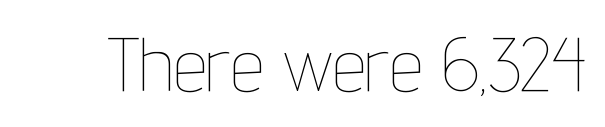
The image shows 75 px thin, condensed type, upright; set normal letter spacing, not underlined; low stroke contrast and a medium x-height.
